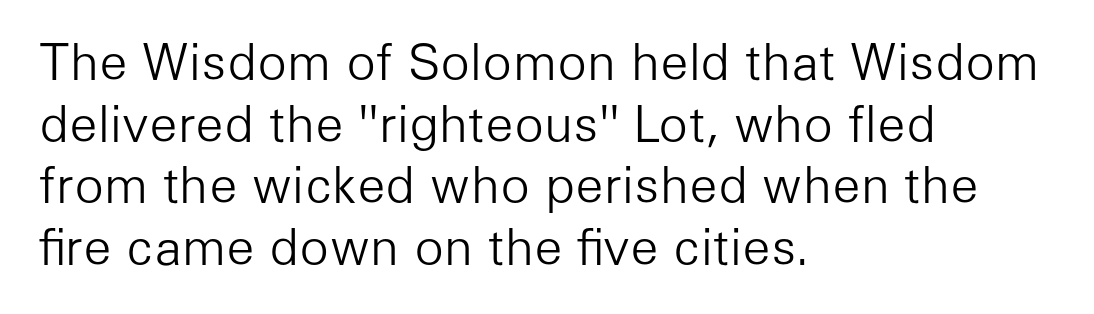
The image shows 49 px light sans-serif type, upright; set left-aligned, normal line spacing (1.26x), normal letter spacing, not underlined; low stroke contrast and a medium x-height.
